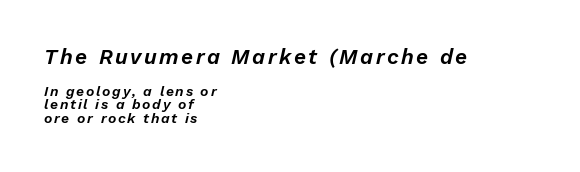
The image shows 21 px text type, italic (leaning right); set left-aligned, tight line spacing (0.99x), not underlined; the first (top) block is 1.5x larger.
